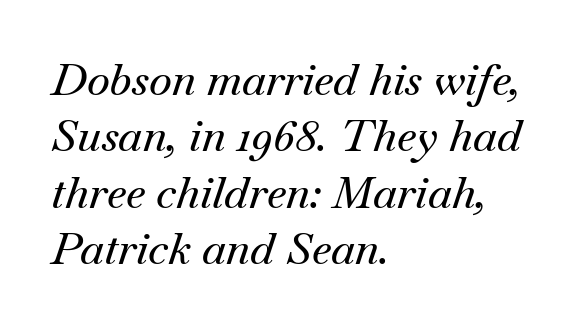
The image shows 44 px serif type, italic (leaning right); set left-aligned, normal line spacing (1.28x), normal letter spacing, not underlined; medium stroke contrast and a small x-height.
